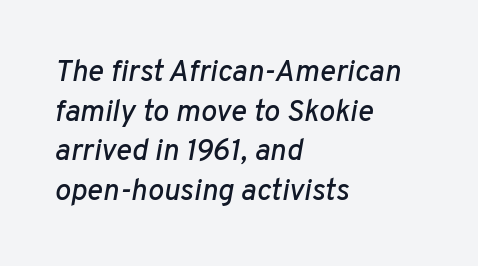
The rendering uses a moderate line-height, typical for paragraphs. Note the varied advance widths — an 'i' is clearly narrower than an 'm'. It's the slanting kind of type. The area under the type is left untouched.
